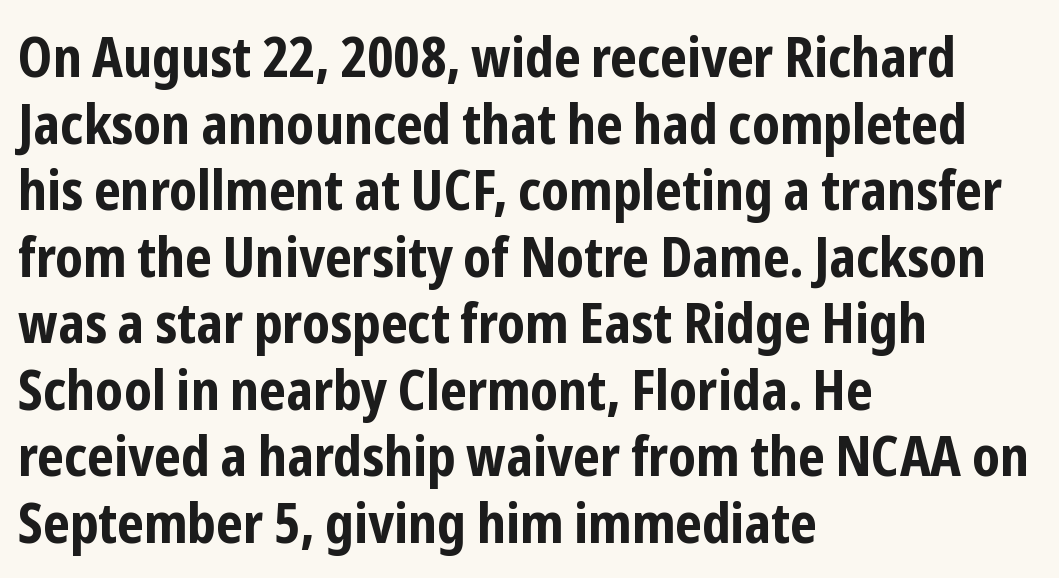
Q: Is the text bold? A: Yes.
Q: Is the text italic (slanted)? A: No, it is upright.
Q: Is the typeface a serif or a sans-serif typeface? A: Sans-serif.
Q: Is the text underlined? A: No.
Q: How is the paragraph aligned? A: Left-aligned.
Q: Is the spacing between letters normal or unusually wide? A: Normal.
Q: Width (condensed, normal, or wide)? A: Condensed.
Q: Stroke contrast? A: Low.
Q: x-height? A: Medium.
Q: Monospaced? A: No.
